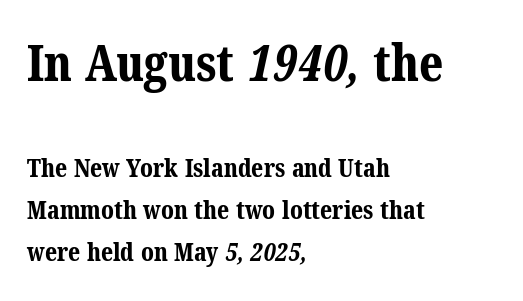
The image shows 50 px bold serif type; set left-aligned, normal line spacing (1.67x), normal letter spacing, not underlined; the first (top) block is 2.0x larger; medium stroke contrast and a medium x-height.
